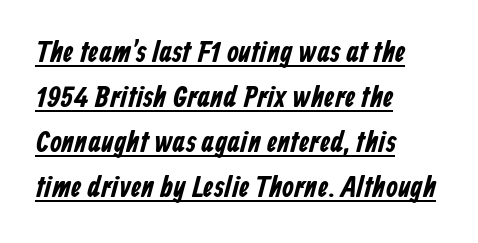
The image shows 30 px condensed sans-serif type; set left-aligned, normal line spacing (1.5x), normal letter spacing, underlined; low stroke contrast and a medium x-height.
